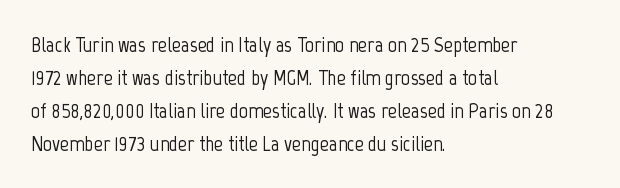
{"italic": "no", "underline": "no", "align": "left", "line_spacing": "normal", "line_spacing_ratio": 1.5, "letter_spacing": "normal", "letter_spacing_em": 0.0, "glyph_px": 22}
